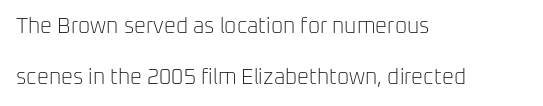
Q: Is the text bold? A: No.
Q: Is the text italic (slanted)? A: No, it is upright.
Q: Is the text underlined? A: No.
Q: How is the paragraph aligned? A: Left-aligned.
Q: Is the spacing between letters normal or unusually wide? A: Normal.
Q: Is the spacing between lines tight, normal or loose? A: Loose.
